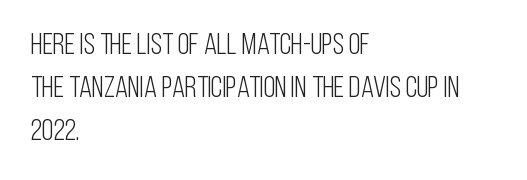
{"serif": "no", "italic": "no", "bold": "no", "weight": "light", "width": "condensed", "stroke_contrast": "low", "x_height": "large", "monospaced": "no", "underline": "no", "align": "left", "line_spacing": "normal", "line_spacing_ratio": 1.44, "letter_spacing": "normal", "letter_spacing_em": 0.0, "glyph_px": 30}
